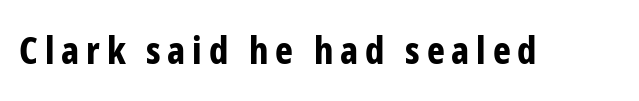
The image shows 38 px bold, condensed sans-serif type, upright; set not underlined; low stroke contrast and a medium x-height.
